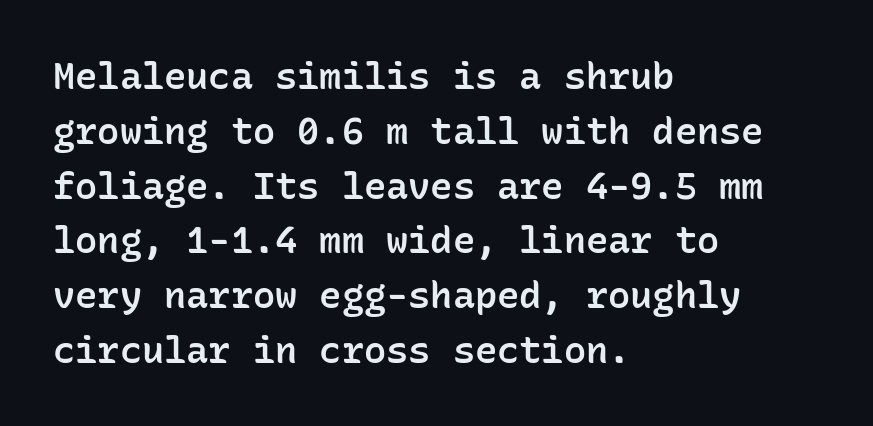
Inter-character spacing is left at the font's built-in metrics. Stroke terminals: plain, sans-serif. Every letter is mildly thick-stroked: semibold rather than bold. Line beginnings align vertically; line endings do not.
